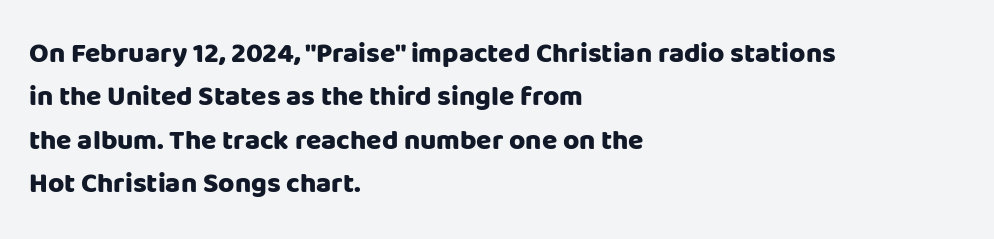
{"serif": "no", "italic": "no", "bold": "yes", "weight": "heavy", "width": "normal", "stroke_contrast": "low", "x_height": "large", "monospaced": "no", "underline": "no", "align": "left", "line_spacing": "normal", "line_spacing_ratio": 1.55, "letter_spacing": "normal", "letter_spacing_em": 0.0, "glyph_px": 28}
